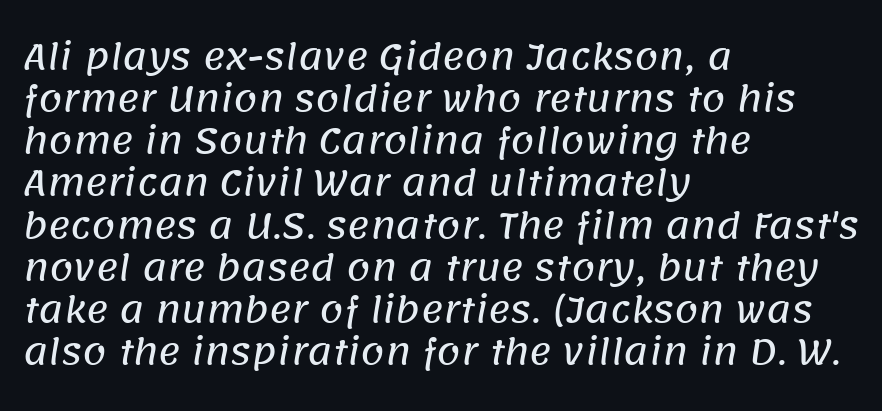
Q: Is the typeface a serif or a sans-serif typeface? A: Sans-serif.
Q: Is the text underlined? A: No.
Q: How is the paragraph aligned? A: Left-aligned.
Q: Is the spacing between letters normal or unusually wide? A: Normal.
Q: Width (condensed, normal, or wide)? A: Normal.
Q: Stroke contrast? A: Low.
Q: x-height? A: Large.
Q: Monospaced? A: No.
